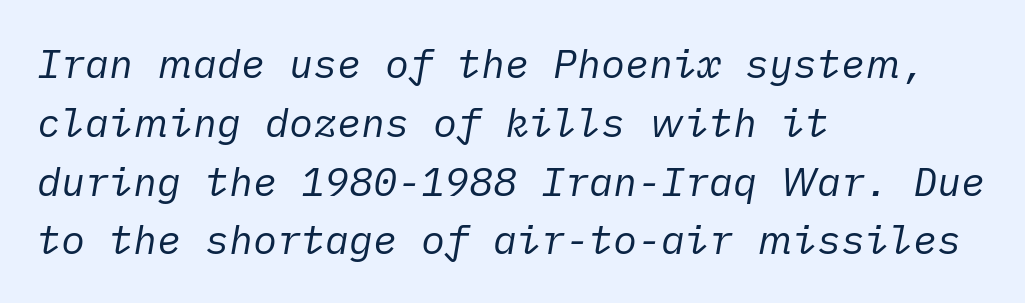
{"italic": "yes", "lean": "right", "slant_degrees": 10, "bold": "no", "weight": "regular", "width": "normal", "stroke_contrast": "low", "x_height": "medium", "underline": "no", "align": "left", "line_spacing": "normal", "line_spacing_ratio": 1.47, "letter_spacing": "normal", "letter_spacing_em": 0.0, "glyph_px": 40}
